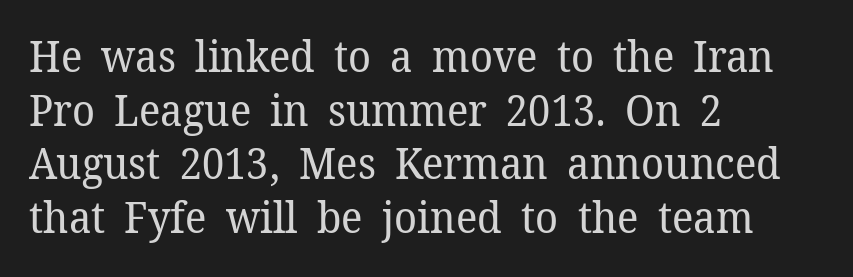
The image shows 43 px regular-weight serif type, upright; set left-aligned, normal line spacing (1.25x), normal letter spacing, not underlined; low stroke contrast and a medium x-height.
